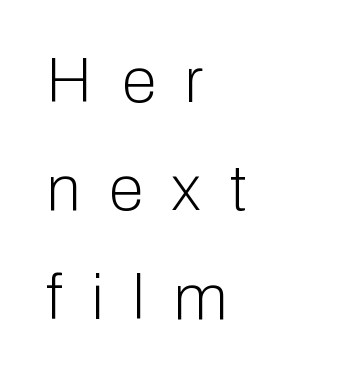
The image shows 63 px light sans-serif type, upright; set left-aligned, line spacing 1.72x, unusually wide letter spacing (+0.46 em), not underlined; low stroke contrast and a medium x-height.
